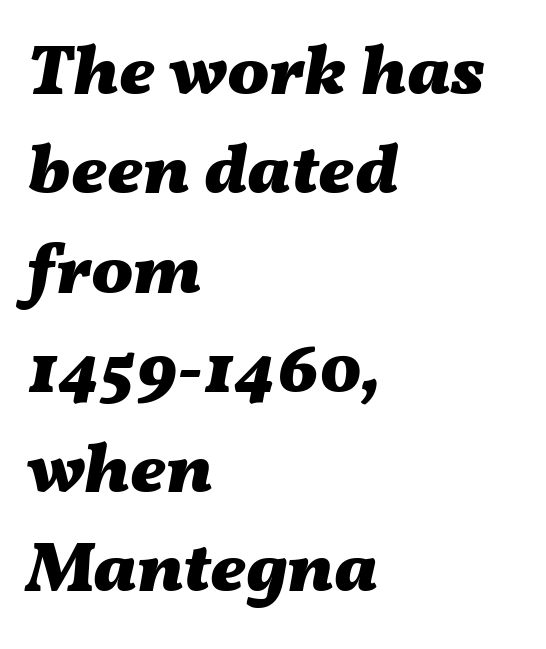
Q: Is the text bold? A: Yes.
Q: Is the text italic (slanted)? A: Yes, it leans right by about 11 degrees.
Q: Is the text underlined? A: No.
Q: How is the paragraph aligned? A: Left-aligned.
Q: Is the spacing between letters normal or unusually wide? A: Normal.
Q: Is the spacing between lines tight, normal or loose? A: Normal.
Q: Width (condensed, normal, or wide)? A: Wide.
Q: Stroke contrast? A: Medium.
Q: x-height? A: Medium.
Q: Monospaced? A: No.
